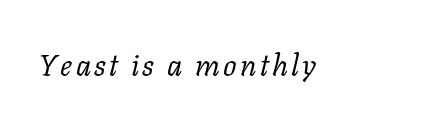
{"serif": "yes", "italic": "yes", "lean": "right", "slant_degrees": 11, "bold": "no", "weight": "regular", "width": "normal", "stroke_contrast": "low", "x_height": "medium", "monospaced": "no", "underline": "no", "glyph_px": 30}
